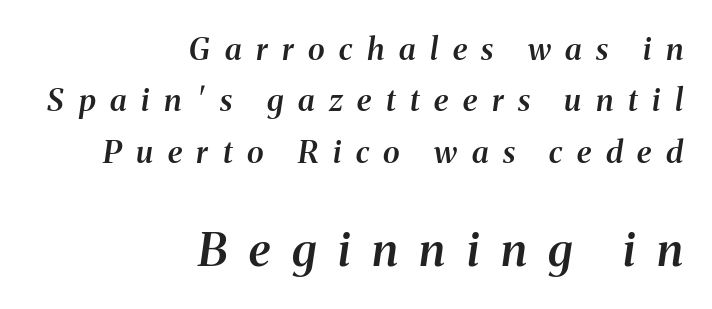
Q: Is the text bold? A: Semi-bold.
Q: Is the text italic (slanted)? A: Yes, it leans right by about 8 degrees.
Q: Is the typeface a serif or a sans-serif typeface? A: Serif.
Q: Is the text underlined? A: No.
Q: How is the paragraph aligned? A: Right-aligned.
Q: Is the spacing between letters normal or unusually wide? A: Unusually wide.
Q: Is the spacing between lines tight, normal or loose? A: Normal.
Q: Which block of text is set in a larger size, the first (top) or the second (bottom)? A: The second (bottom) one.
Q: Width (condensed, normal, or wide)? A: Normal.
Q: Stroke contrast? A: Medium.
Q: x-height? A: Medium.
Q: Monospaced? A: No.
